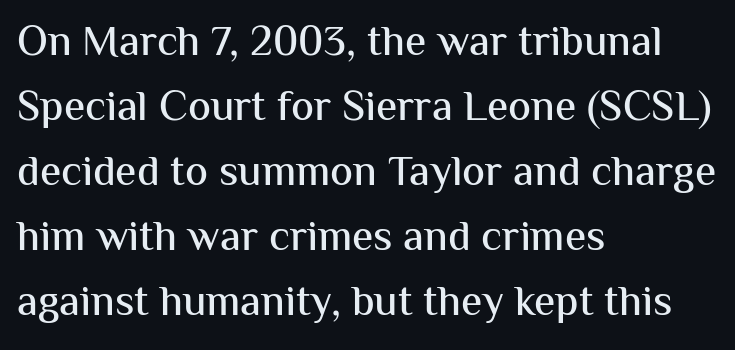
{"serif": "no", "italic": "no", "width": "normal", "stroke_contrast": "medium", "x_height": "medium", "monospaced": "no", "underline": "no", "align": "left", "line_spacing": "normal", "line_spacing_ratio": 1.51, "letter_spacing": "normal", "letter_spacing_em": 0.0, "glyph_px": 43}
